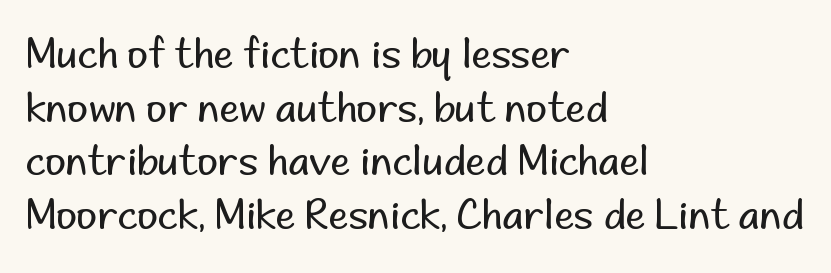
Unlike a traditional serif, this face leaves its strokes unadorned. This sample keeps an unexceptional amount of space between lines. The paragraph has a hard left edge and a soft right edge. Stems here are at most as thick as an everyday book face. Do the characters align in a grid? No, the font is proportional.
